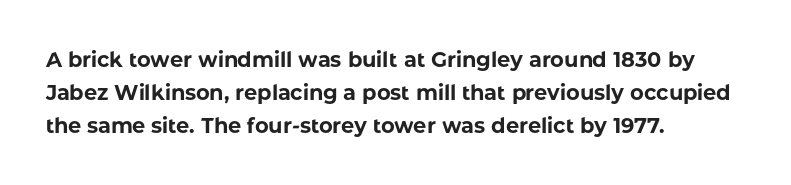
The sample has been set heavy, in full bold. Any mark beneath the type? The region is blank. The ragged edge is on the right, which tells us the setting is flush left. This sample uses plain, unmodified letter spacing. Posture: vertical. Does the leading feel generous? No, just average.
